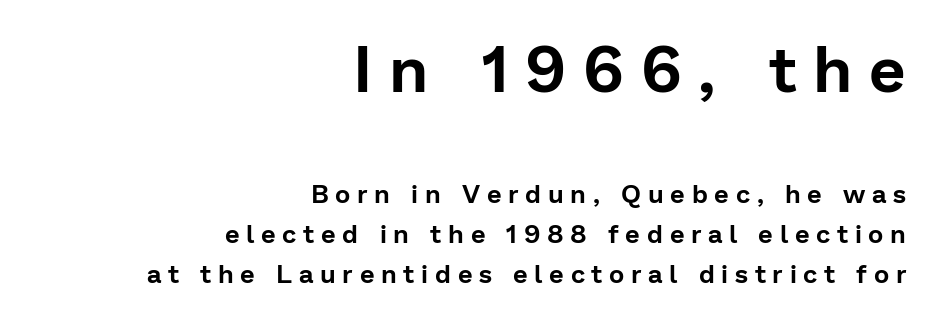
Students, note that the glyphs here are deliberately spaced far apart. The designer went with a sans here, leaving each stem footless. The rendering uses natural spacing where letterforms have individual widths. The rendering anchors every line to the right-hand side. Unmarked baselines from the first word to the last.
